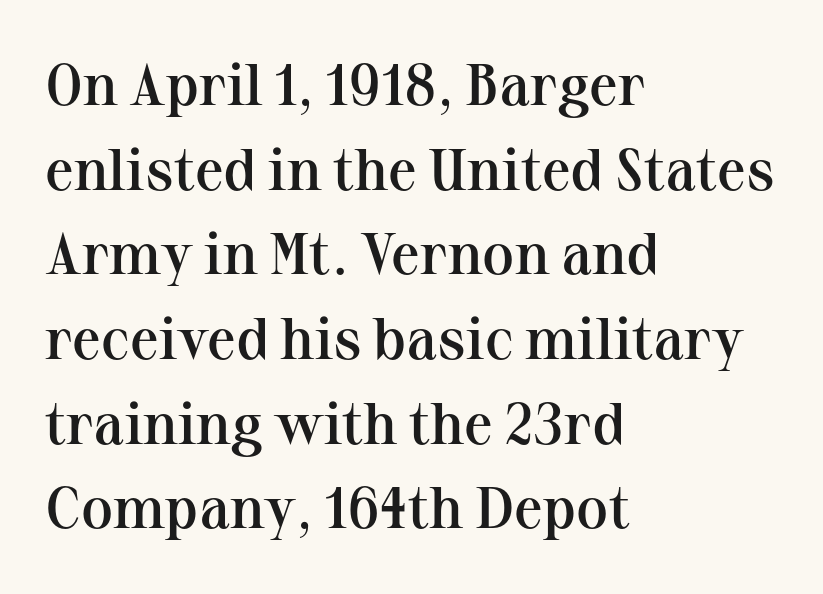
The image shows 58 px semibold serif type, upright; set left-aligned, normal line spacing (1.46x), normal letter spacing, not underlined; medium stroke contrast and a medium x-height.
